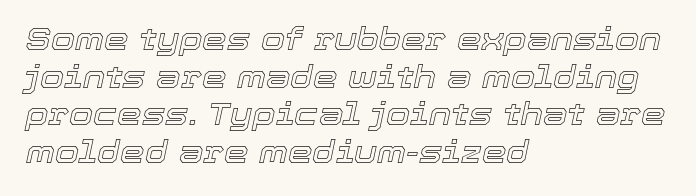
The image shows 31 px text type, italic (leaning right); set left-aligned, line spacing 1.21x, normal letter spacing, not underlined; a medium x-height.
